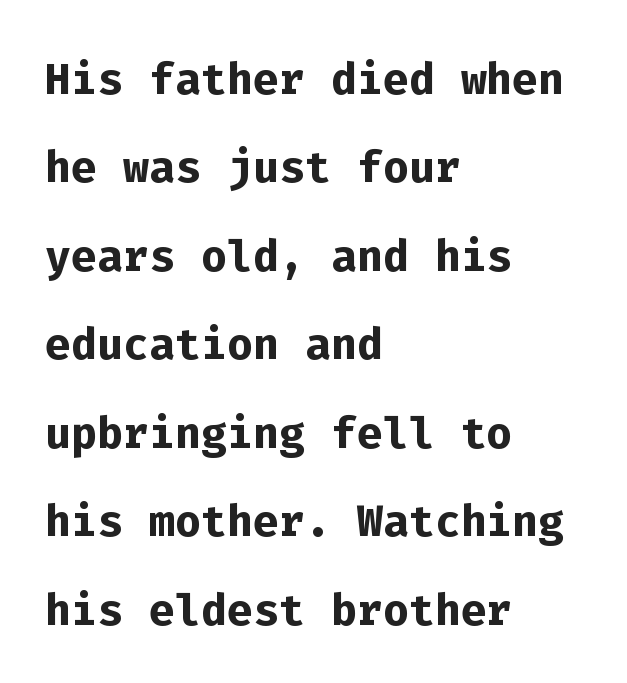
{"serif": "no", "italic": "no", "bold": "yes", "weight": "semibold", "width": "normal", "stroke_contrast": "low", "x_height": "medium", "monospaced": "yes", "underline": "no", "align": "left", "line_spacing": "normal", "line_spacing_ratio": 1.45, "letter_spacing": "normal", "letter_spacing_em": 0.0, "glyph_px": 61}
